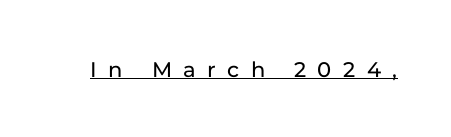
The image shows 23 px text type, upright; set unusually wide letter spacing (+0.5 em), underlined.
